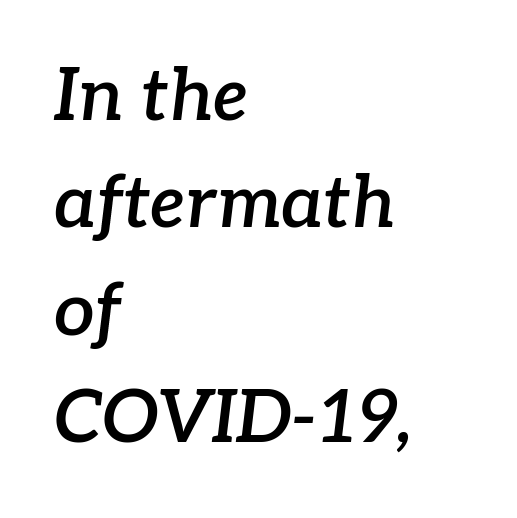
Q: Is the text bold? A: Semi-bold.
Q: Is the text italic (slanted)? A: Yes, it leans right by about 7 degrees.
Q: Is the typeface a serif or a sans-serif typeface? A: Serif.
Q: Is the text underlined? A: No.
Q: How is the paragraph aligned? A: Left-aligned.
Q: Is the spacing between letters normal or unusually wide? A: Normal.
Q: Is the spacing between lines tight, normal or loose? A: Normal.
Q: Width (condensed, normal, or wide)? A: Normal.
Q: Stroke contrast? A: Low.
Q: x-height? A: Medium.
Q: Monospaced? A: No.
